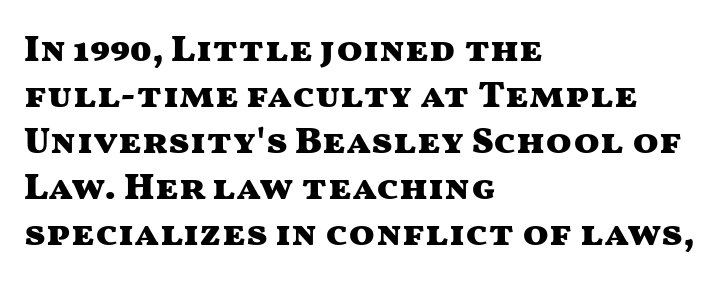
Typographic density is high because the face is bold. Lines of text with bare space underneath. The axis of the letterforms is exactly vertical. Proportional: the letters do not fall into vertical columns.
